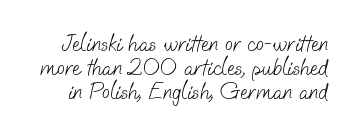
Bare-footed words on every line. Leading is clearly below the norm, producing a dense column. Each stroke keeps to a modest, everyday thickness or less. The gaps between neighbouring characters are ordinary and unremarkable.
